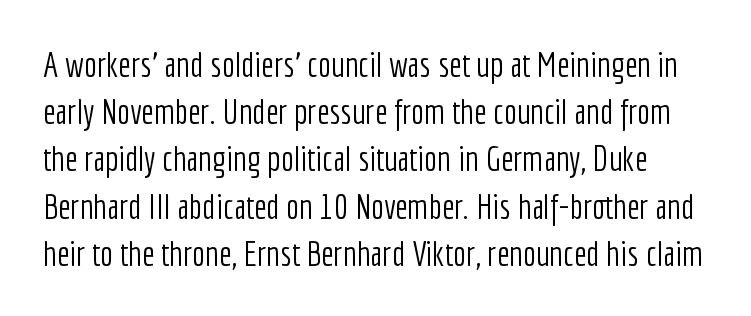
Q: Is the text bold? A: No.
Q: Is the text italic (slanted)? A: No, it is upright.
Q: Is the typeface a serif or a sans-serif typeface? A: Sans-serif.
Q: Is the text underlined? A: No.
Q: Is the spacing between letters normal or unusually wide? A: Normal.
Q: Is the spacing between lines tight, normal or loose? A: Normal.
Q: Width (condensed, normal, or wide)? A: Condensed.
Q: Stroke contrast? A: Low.
Q: x-height? A: Medium.
Q: Monospaced? A: No.
